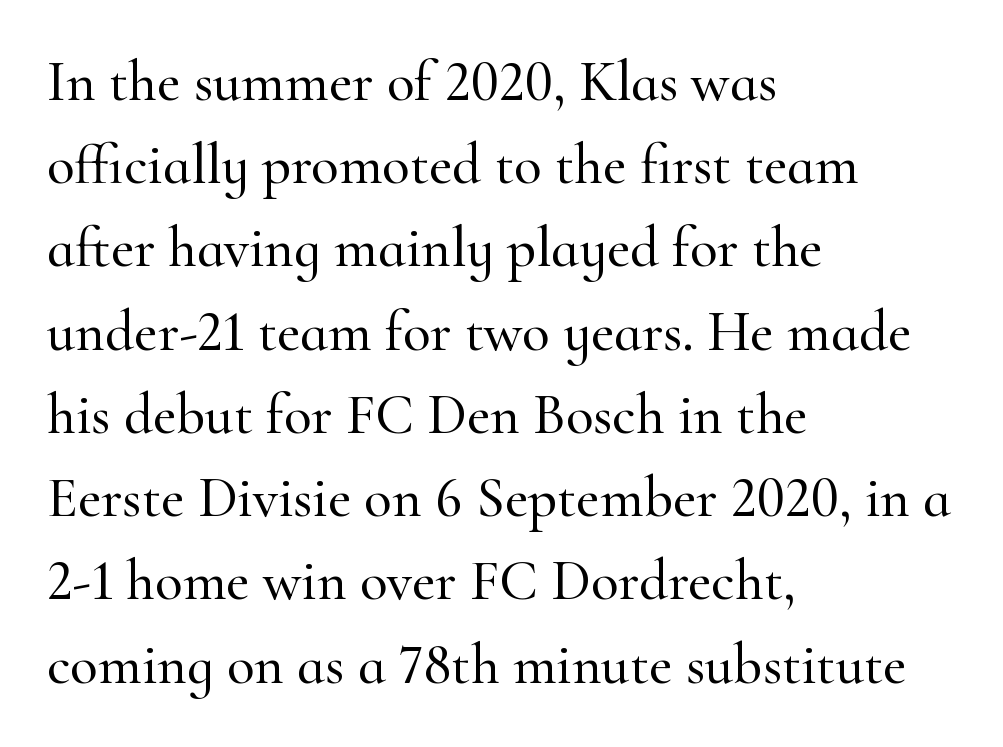
Q: Is the text italic (slanted)? A: No, it is upright.
Q: Is the typeface a serif or a sans-serif typeface? A: Serif.
Q: Is the text underlined? A: No.
Q: How is the paragraph aligned? A: Left-aligned.
Q: Is the spacing between letters normal or unusually wide? A: Normal.
Q: Is the spacing between lines tight, normal or loose? A: Normal.
Q: Width (condensed, normal, or wide)? A: Normal.
Q: Stroke contrast? A: High.
Q: x-height? A: Small.
Q: Monospaced? A: No.
